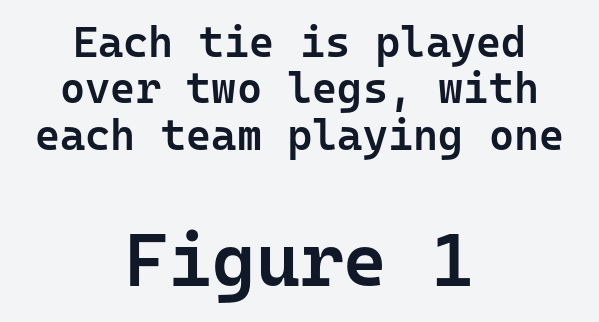
The rendering uses a semibold face; strokes are thickened but not to full bold. Bare-footed words on every line. Letter spacing: default. The compositor balanced each line on the midline. Is this a sans? Yes — the strokes have no serifs.
